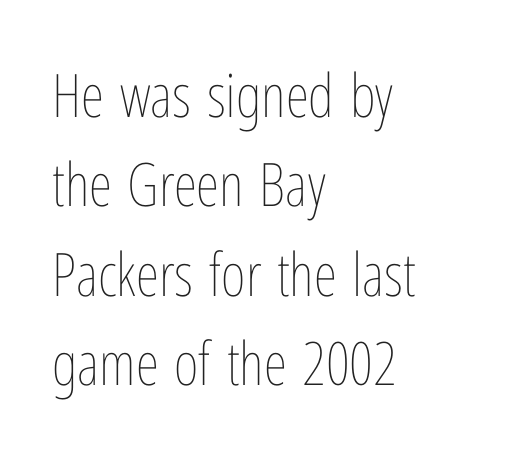
{"italic": "no", "bold": "no", "weight": "thin", "width": "condensed", "stroke_contrast": "low", "x_height": "medium", "monospaced": "no", "underline": "no", "align": "left", "line_spacing": "normal", "line_spacing_ratio": 1.49, "letter_spacing": "normal", "letter_spacing_em": 0.0, "glyph_px": 60}
